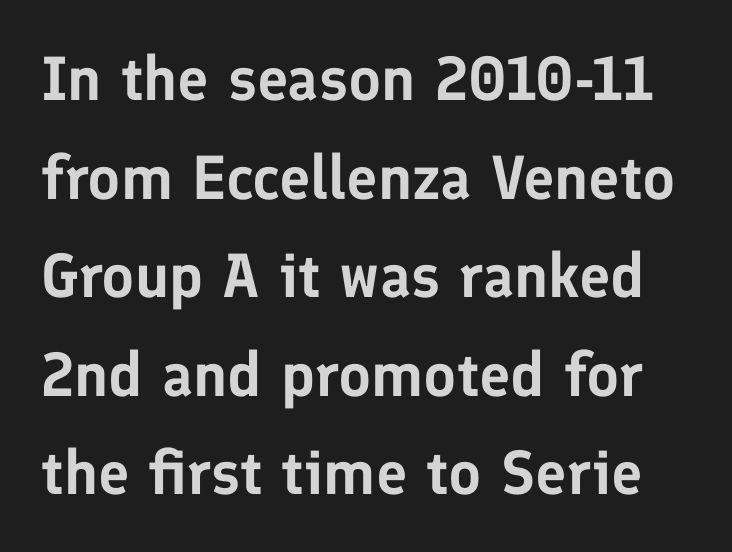
Q: Is the text italic (slanted)? A: No, it is upright.
Q: Is the typeface a serif or a sans-serif typeface? A: Sans-serif.
Q: Is the text underlined? A: No.
Q: Is the spacing between letters normal or unusually wide? A: Normal.
Q: Is the spacing between lines tight, normal or loose? A: Normal.
Q: Width (condensed, normal, or wide)? A: Normal.
Q: Stroke contrast? A: Low.
Q: x-height? A: Medium.
Q: Monospaced? A: No.
